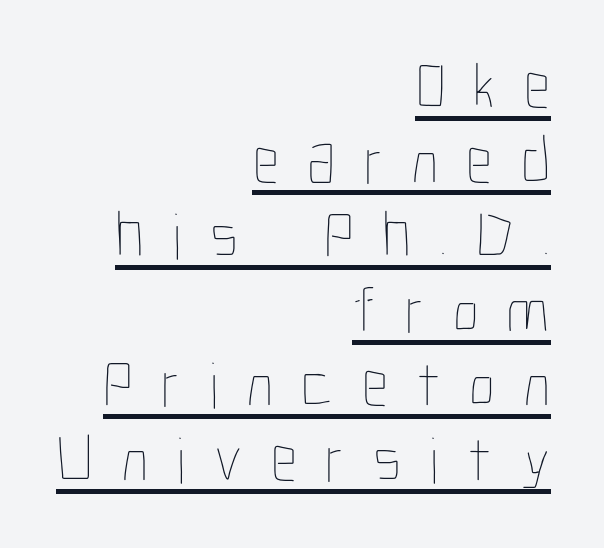
{"italic": "no", "bold": "no", "weight": "thin", "width": "condensed", "stroke_contrast": "low", "x_height": "medium", "monospaced": "no", "underline": "yes", "align": "right", "line_spacing": "tight", "line_spacing_ratio": 1.13, "letter_spacing": "wide", "letter_spacing_em": 0.43, "glyph_px": 66}
